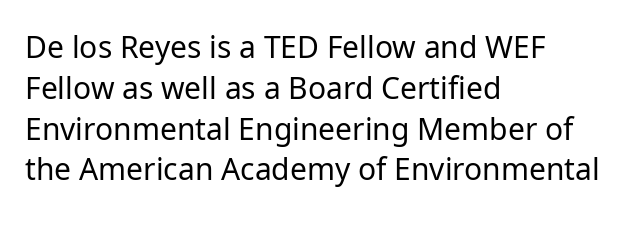
{"serif": "no", "italic": "no", "bold": "no", "weight": "regular", "width": "normal", "stroke_contrast": "low", "x_height": "medium", "monospaced": "no", "underline": "no", "align": "left", "line_spacing": "normal", "line_spacing_ratio": 1.36, "letter_spacing": "normal", "letter_spacing_em": 0.0, "glyph_px": 30}
